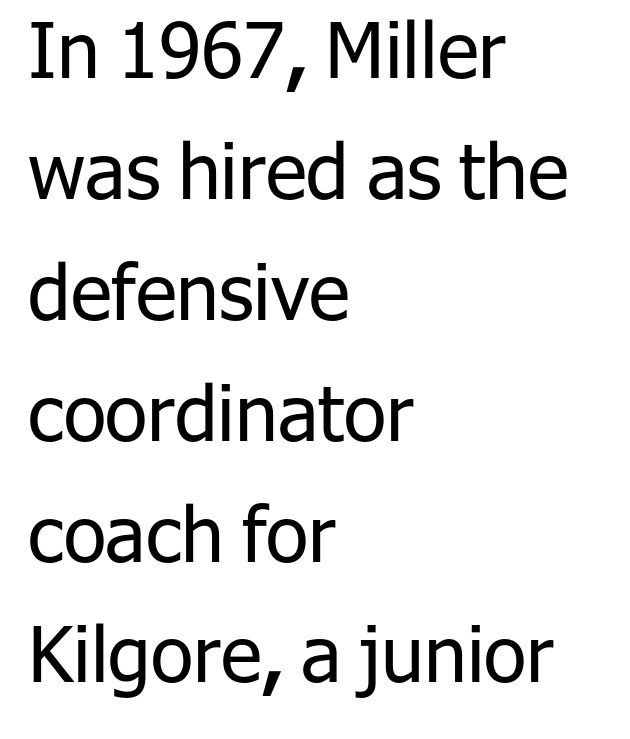
Q: Is the text bold? A: No.
Q: Is the text italic (slanted)? A: No, it is upright.
Q: Is the typeface a serif or a sans-serif typeface? A: Sans-serif.
Q: Is the text underlined? A: No.
Q: How is the paragraph aligned? A: Left-aligned.
Q: Is the spacing between letters normal or unusually wide? A: Normal.
Q: Is the spacing between lines tight, normal or loose? A: Normal.
Q: Width (condensed, normal, or wide)? A: Normal.
Q: Stroke contrast? A: Low.
Q: x-height? A: Medium.
Q: Monospaced? A: No.
